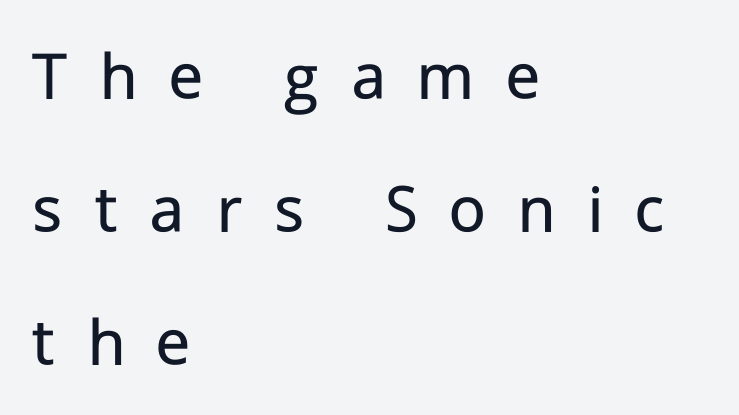
The image shows 71 px regular-weight sans-serif type, upright; set left-aligned, line spacing 1.87x, unusually wide letter spacing (+0.45 em), not underlined; low stroke contrast and a medium x-height.
